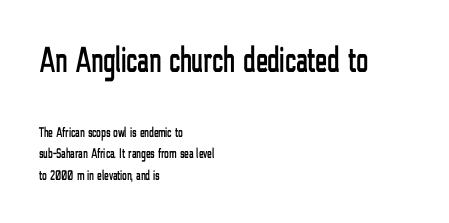
The image shows 36 px condensed sans-serif type, upright; set left-aligned, normal line spacing (1.55x), normal letter spacing, not underlined; the first (top) block is 2.57x larger; low stroke contrast and a medium x-height.
